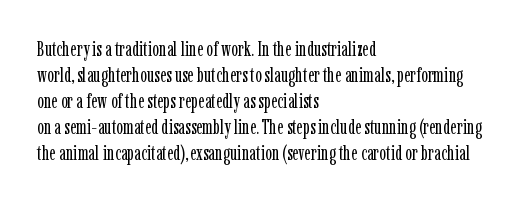
Where is the straight margin? On the left. This sample keeps an unexceptional amount of space between lines. The typesetting does not lean heavy: it is not bold. The gaps between neighbouring characters are ordinary and unremarkable. A clean baseline with only descenders dipping below it.
